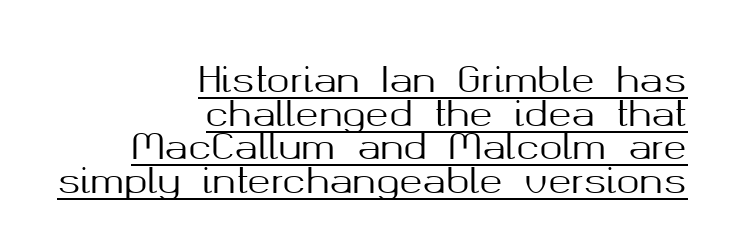
Q: Is the text italic (slanted)? A: No, it is upright.
Q: Is the typeface a serif or a sans-serif typeface? A: Sans-serif.
Q: Is the text underlined? A: Yes.
Q: How is the paragraph aligned? A: Right-aligned.
Q: Is the spacing between letters normal or unusually wide? A: Normal.
Q: Is the spacing between lines tight, normal or loose? A: Tight.
Q: Width (condensed, normal, or wide)? A: Normal.
Q: Stroke contrast? A: Medium.
Q: x-height? A: Medium.
Q: Monospaced? A: No.
